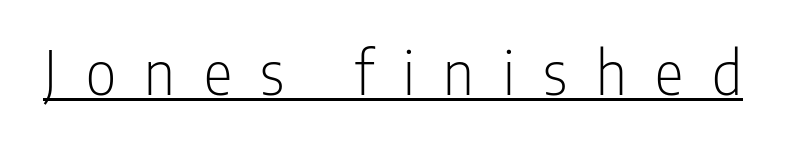
{"serif": "no", "italic": "no", "bold": "no", "weight": "light", "width": "condensed", "stroke_contrast": "low", "x_height": "medium", "monospaced": "no", "underline": "yes", "letter_spacing": "wide", "letter_spacing_em": 0.48, "glyph_px": 60}
